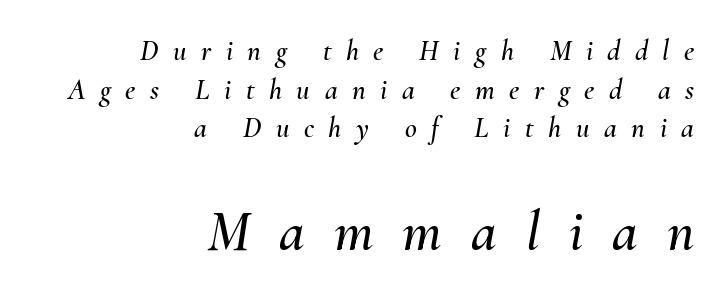
The image shows 58 px text type, italic (leaning right); set right-aligned, normal line spacing (1.33x), unusually wide letter spacing (+0.5 em), not underlined; the second (bottom) block is 2.0x larger; medium stroke contrast and a small x-height.
